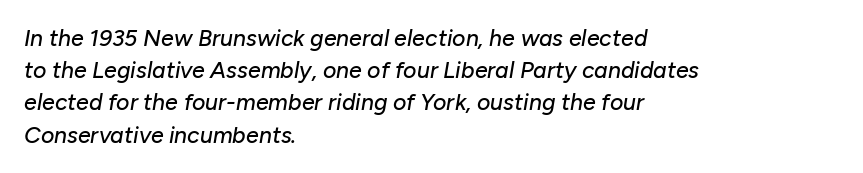
The image shows 23 px text type, italic (leaning right); set left-aligned, normal line spacing (1.4x), normal letter spacing, not underlined.
